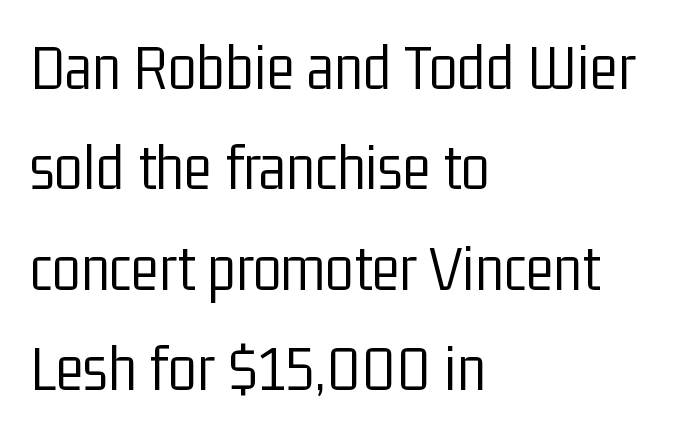
{"serif": "no", "italic": "no", "bold": "no", "weight": "light", "width": "condensed", "stroke_contrast": "low", "x_height": "medium", "monospaced": "no", "underline": "no", "align": "left", "line_spacing": "normal", "line_spacing_ratio": 1.52, "letter_spacing": "normal", "letter_spacing_em": 0.0, "glyph_px": 66}
